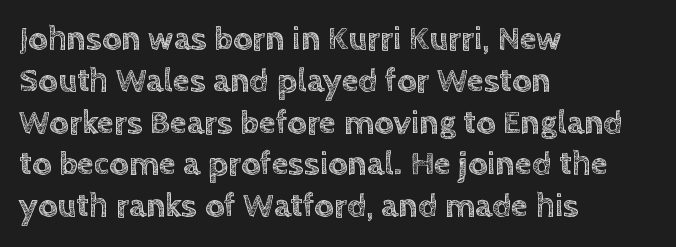
You could call the tracking neutral — neither tight nor loose. Quick note: underline off. The type sits square on the baseline with zero lean. Line beginnings align vertically; line endings do not.
